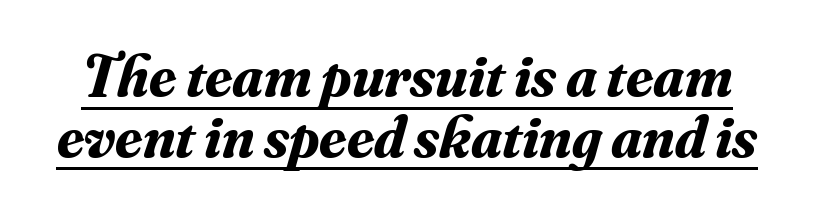
{"serif": "yes", "italic": "yes", "lean": "right", "slant_degrees": 16, "bold": "yes", "weight": "bold", "width": "normal", "stroke_contrast": "medium", "x_height": "small", "monospaced": "no", "underline": "yes", "line_spacing": "tight", "line_spacing_ratio": 1.01, "letter_spacing": "normal", "letter_spacing_em": 0.0, "glyph_px": 60}
